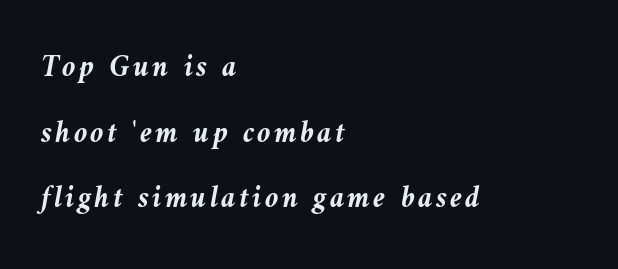
Q: Is the text bold? A: Yes.
Q: Is the text italic (slanted)? A: Yes, it leans left by about 10 degrees.
Q: Is the text underlined? A: No.
Q: How is the paragraph aligned? A: Left-aligned.
Q: Is the spacing between lines tight, normal or loose? A: Loose.
Q: Width (condensed, normal, or wide)? A: Normal.
Q: Stroke contrast? A: Medium.
Q: x-height? A: Medium.
Q: Monospaced? A: No.
